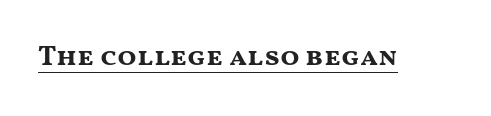
{"serif": "no", "italic": "no", "bold": "yes", "weight": "bold", "width": "wide", "stroke_contrast": "medium", "x_height": "medium", "monospaced": "no", "underline": "yes", "letter_spacing": "normal", "letter_spacing_em": 0.0, "glyph_px": 28}
